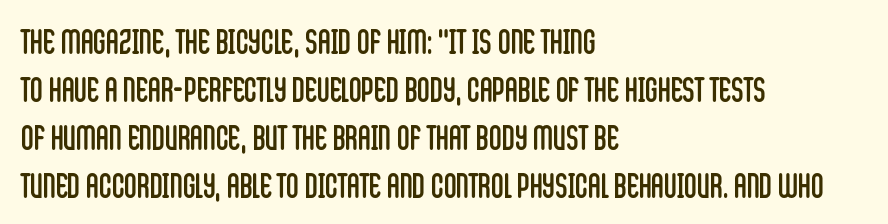
Look at the tracking — it's just the regular setting, nothing added. A quiet, ordinary-to-light weight characterises the typeface. The typesetter chose a ragged-right arrangement here. Nope, no serifs anywhere on these letters. You could not count columns in this text — the font is proportionally spaced. Posture: upright roman.
